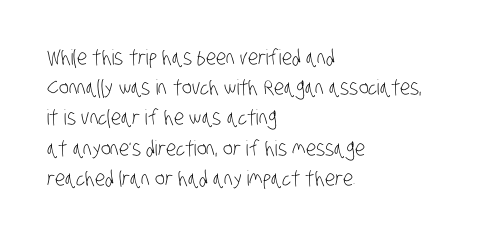
{"bold": "no", "underline": "no", "align": "left", "line_spacing": "normal", "line_spacing_ratio": 1.44, "letter_spacing": "normal", "letter_spacing_em": 0.0, "glyph_px": 21}
